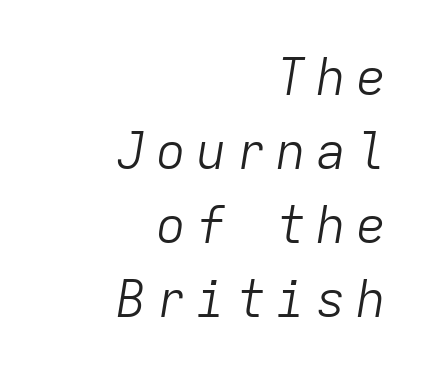
This sample uses an oblique cut, with every glyph tilted off the vertical. Regular leading. Horizontal alignment here is rightward, an uncommon choice for prose. Each letter, wide or thin by design, is forced into the same width here. The tracking jumps out immediately: characters are airy and widely separated.
